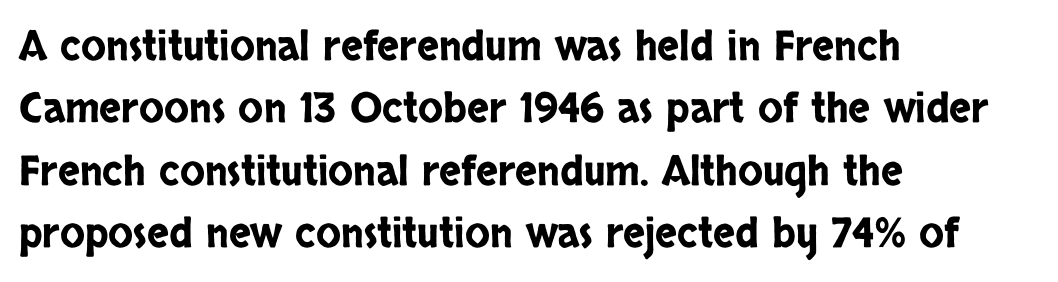
Plain, unruled lines of type. You can tell it's not italic because the verticals are truly vertical. Is this a sans? Yes — the strokes have no serifs. The compositor pushed each line to the left boundary. A normal amount of white space separates one row of letters from the next. The gaps between neighbouring characters are ordinary and unremarkable.
